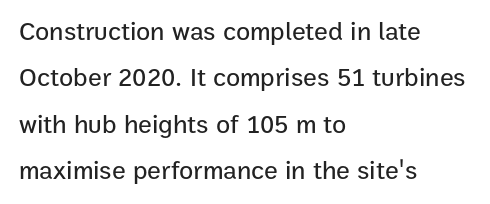
Q: Is the text italic (slanted)? A: No, it is upright.
Q: Is the text underlined? A: No.
Q: How is the paragraph aligned? A: Left-aligned.
Q: Is the spacing between letters normal or unusually wide? A: Normal.
